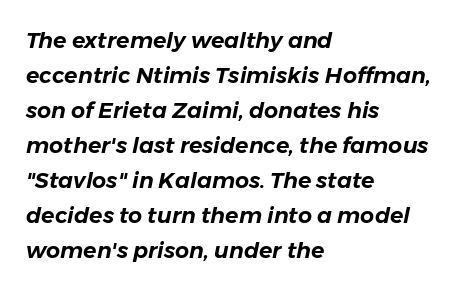
Rendered with sloped, italic letterforms. Words float on clear page, feet unadorned. Layout note: lines flush left. Whoever set this chose a conventional vertical rhythm.
